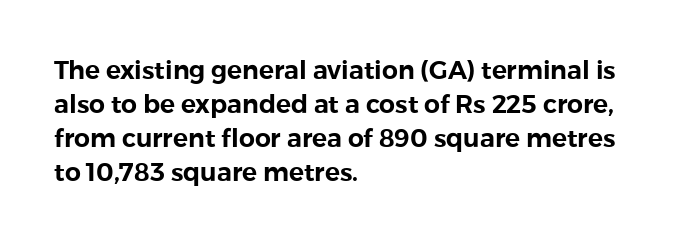
{"italic": "no", "underline": "no", "align": "left", "line_spacing": "normal", "line_spacing_ratio": 1.36, "letter_spacing": "normal", "letter_spacing_em": 0.0, "glyph_px": 25}
